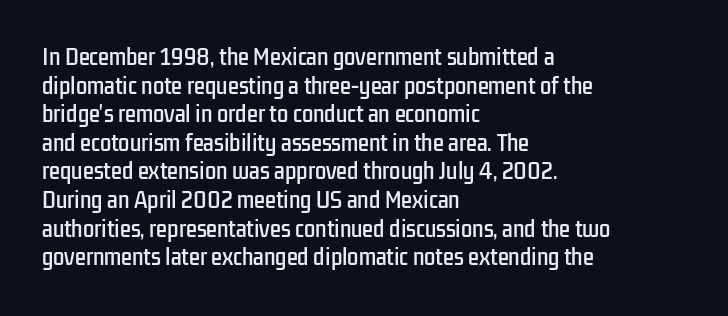
{"italic": "no", "underline": "no", "align": "left", "line_spacing": "normal", "line_spacing_ratio": 1.43, "letter_spacing": "normal", "letter_spacing_em": 0.0, "glyph_px": 20}
